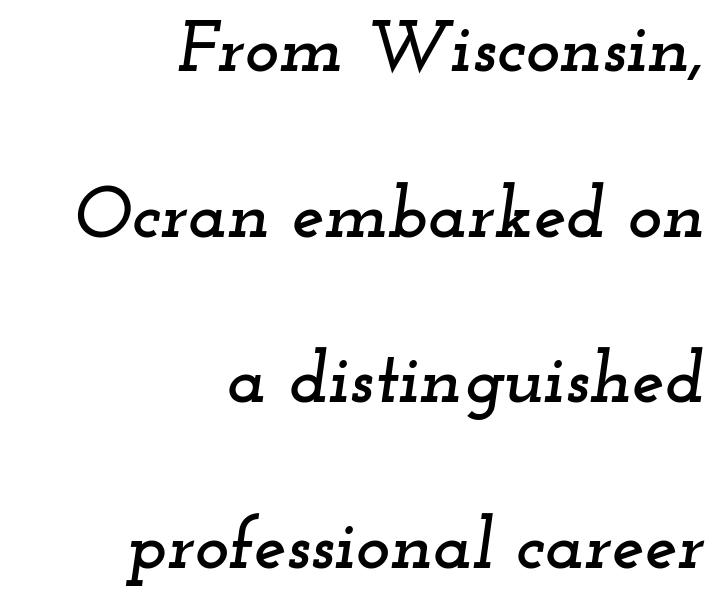
Tall strokes in this sample are angled rather than plumb. Whoever set this chose breathing room over compactness in the vertical rhythm. Varying glyph widths throughout — classic text-font behaviour. Words float on clear page, feet unadorned. The paragraph has a hard right edge and a soft left edge.
